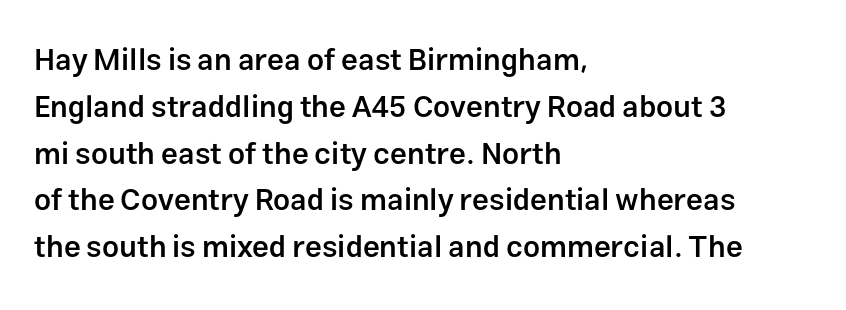
Q: Is the text bold? A: Semi-bold.
Q: Is the text italic (slanted)? A: No, it is upright.
Q: Is the typeface a serif or a sans-serif typeface? A: Sans-serif.
Q: Is the text underlined? A: No.
Q: How is the paragraph aligned? A: Left-aligned.
Q: Is the spacing between letters normal or unusually wide? A: Normal.
Q: Is the spacing between lines tight, normal or loose? A: Normal.
Q: Width (condensed, normal, or wide)? A: Normal.
Q: Stroke contrast? A: Low.
Q: x-height? A: Medium.
Q: Monospaced? A: No.
